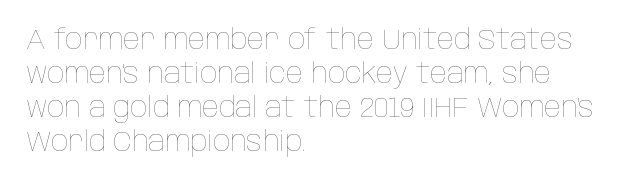
The image shows 28 px thin, condensed type, upright; set left-aligned, line spacing 1.22x, normal letter spacing, not underlined; low stroke contrast and a large x-height.
